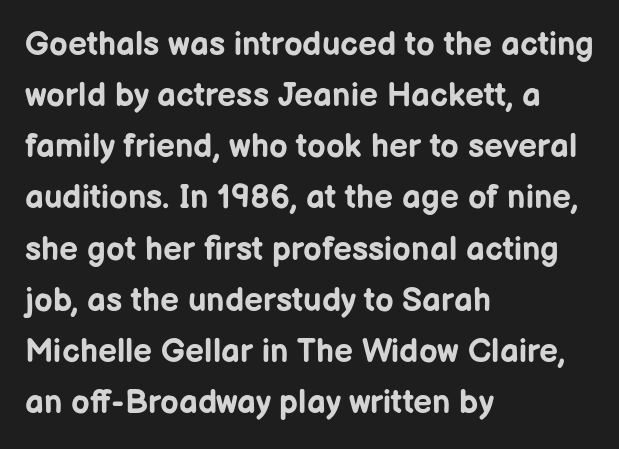
The image shows 33 px bold sans-serif type, upright; set left-aligned, normal line spacing (1.55x), normal letter spacing, not underlined; low stroke contrast and a medium x-height.
